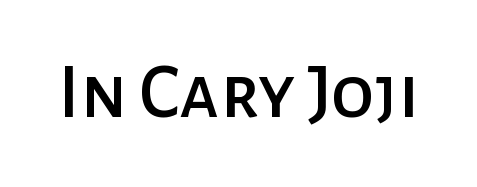
The image shows 78 px sans-serif type, upright; set normal letter spacing, not underlined; low stroke contrast and a medium x-height.
